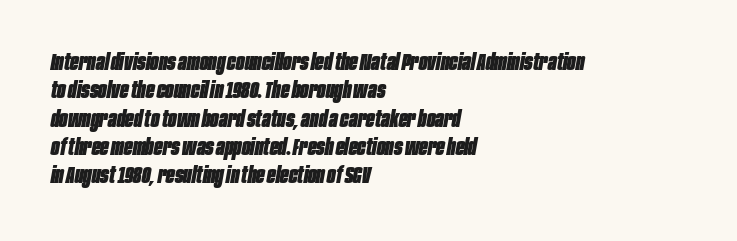
The rendering applies a slant to the glyphs. Nobody touched the tracking dial on this one. A dark, heavy texture on the line: the type is bold. Notice how the passage keeps a crisp vertical edge on the left only.
